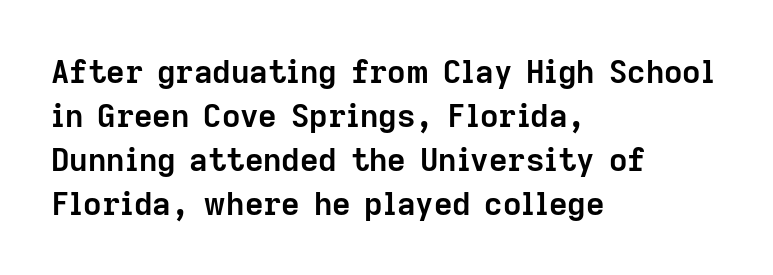
The image shows 32 px semibold sans-serif type, upright; set left-aligned, normal line spacing (1.37x), normal letter spacing, not underlined; low stroke contrast and a medium x-height.
